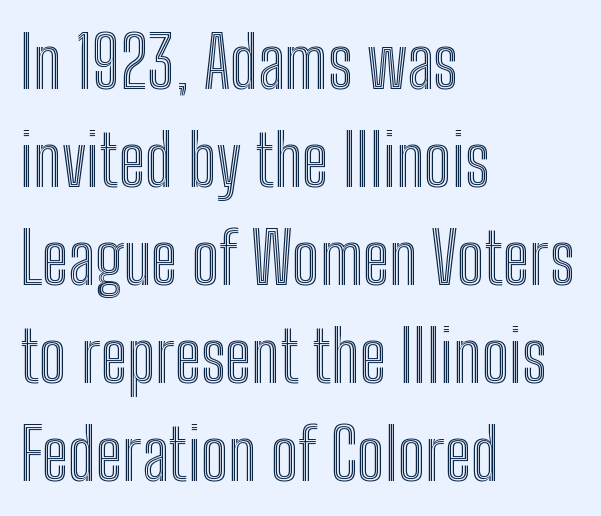
Tall strokes in this sample are plumb rather than angled. Letter spacing: default. A clean baseline with only descenders dipping below it. Horizontal alignment here is leftward, the default for most running prose.
